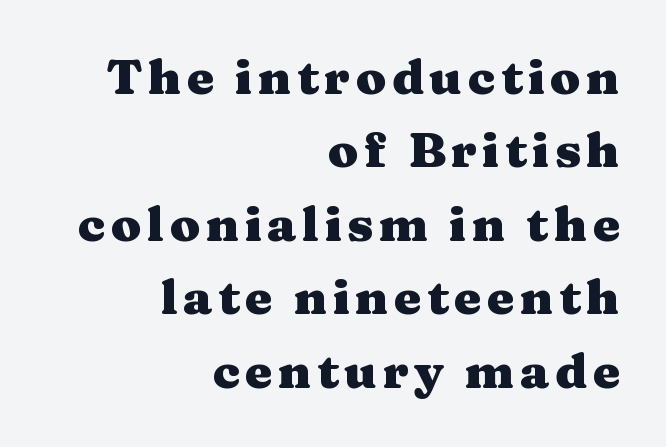
The line-height multiplier appears to be the usual default. The passage shown is typed in a proportional face where columns would drift. Only glyphs here, with clear space below each row. The lines are quadded right.
